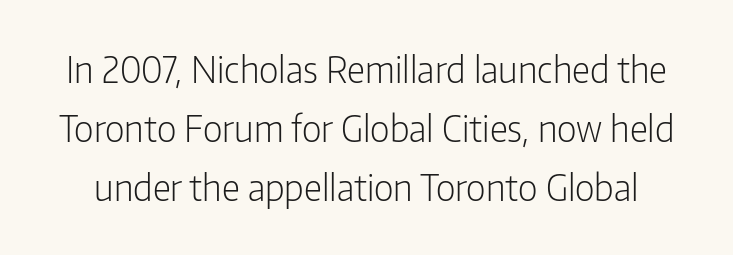
A clean baseline with only descenders dipping below it. Stroke thickness stays within the range of a standard reading face or lighter. Leading matches the norm, producing a regular column. Characters follow at the spacing the type designer built in. Quick note: not italic, upright. Type style note: lacks serifs.
